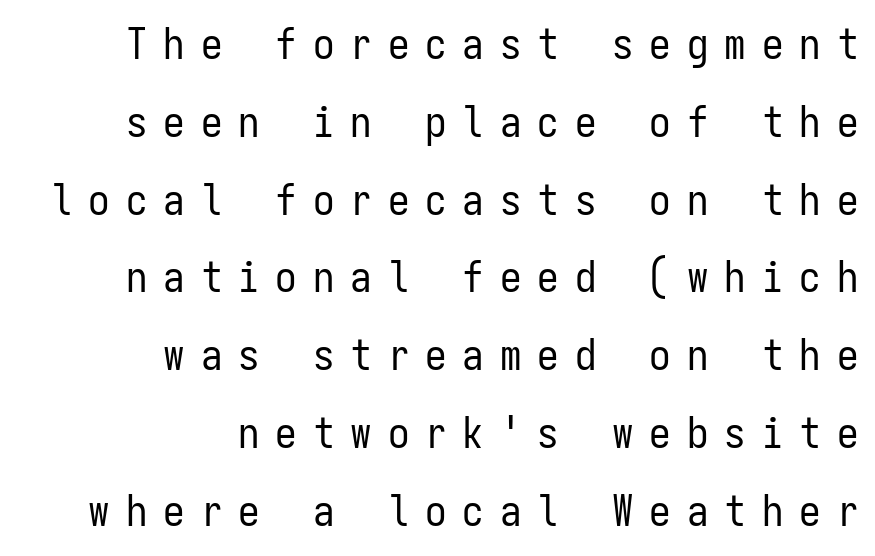
Horizontal alignment here is rightward, an uncommon choice for prose. Only glyphs here, with clear space below each row. Vertical strokes here are truly vertical. Substantial extra tracking has been applied to these lines. This sample uses a sans-serif face.
